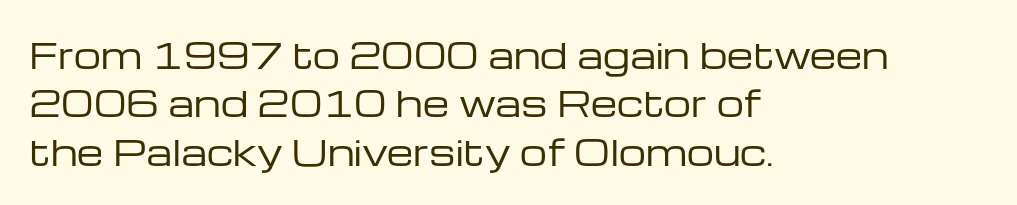
Q: Is the text bold? A: No.
Q: Is the text italic (slanted)? A: No, it is upright.
Q: Is the typeface a serif or a sans-serif typeface? A: Sans-serif.
Q: Is the text underlined? A: No.
Q: How is the paragraph aligned? A: Left-aligned.
Q: Is the spacing between letters normal or unusually wide? A: Normal.
Q: Is the spacing between lines tight, normal or loose? A: Normal.
Q: Width (condensed, normal, or wide)? A: Wide.
Q: Stroke contrast? A: Low.
Q: x-height? A: Medium.
Q: Monospaced? A: No.
